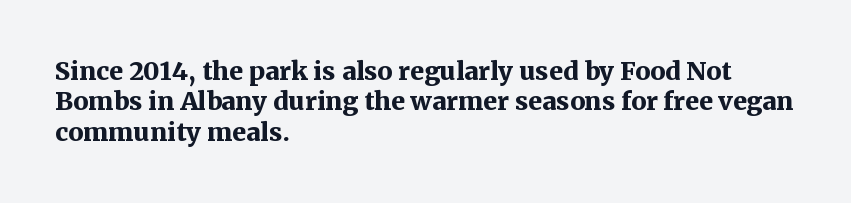
{"italic": "no", "bold": "yes", "underline": "no", "align": "left", "line_spacing_ratio": 1.22, "letter_spacing": "normal", "letter_spacing_em": 0.0, "glyph_px": 25}
